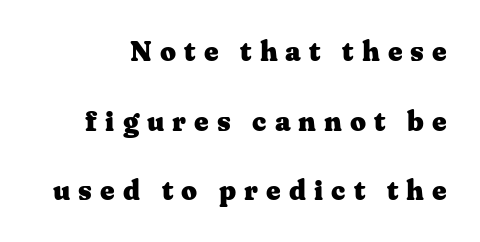
The image shows 28 px heavy, wide serif type, upright; set loose line spacing (2.49x), unusually wide letter spacing (+0.29 em), not underlined; medium stroke contrast and a medium x-height.
